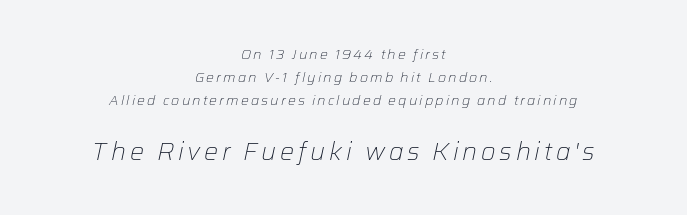
Q: Is the text bold? A: No.
Q: Is the text italic (slanted)? A: Yes, it leans right by about 12 degrees.
Q: Is the text underlined? A: No.
Q: How is the paragraph aligned? A: Centered.
Q: Is the spacing between lines tight, normal or loose? A: Normal.
Q: Which block of text is set in a larger size, the first (top) or the second (bottom)? A: The second (bottom) one.
